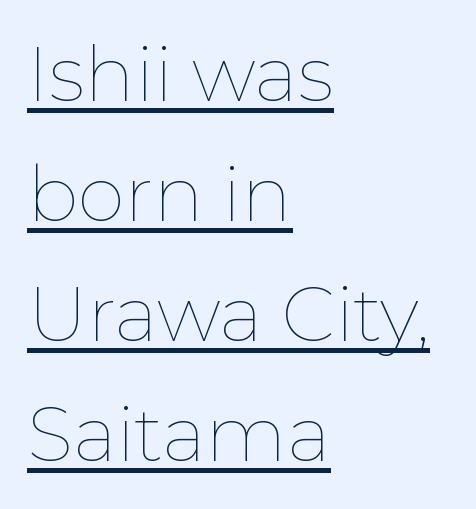
The image shows 76 px thin type, upright; set left-aligned, normal line spacing (1.58x), normal letter spacing, underlined; low stroke contrast and a medium x-height.
